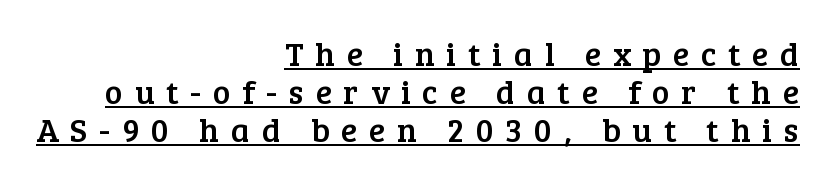
{"serif": "yes", "italic": "no", "width": "normal", "stroke_contrast": "low", "x_height": "medium", "monospaced": "no", "underline": "yes", "align": "right", "line_spacing": "tight", "line_spacing_ratio": 1.15, "letter_spacing": "wide", "letter_spacing_em": 0.36, "glyph_px": 33}
